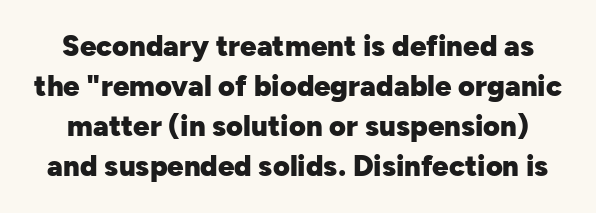
Q: Is the text bold? A: Yes.
Q: Is the text italic (slanted)? A: No, it is upright.
Q: Is the typeface a serif or a sans-serif typeface? A: Sans-serif.
Q: Is the text underlined? A: No.
Q: Is the spacing between letters normal or unusually wide? A: Normal.
Q: Is the spacing between lines tight, normal or loose? A: Normal.
Q: Width (condensed, normal, or wide)? A: Normal.
Q: Stroke contrast? A: Low.
Q: x-height? A: Medium.
Q: Monospaced? A: No.
